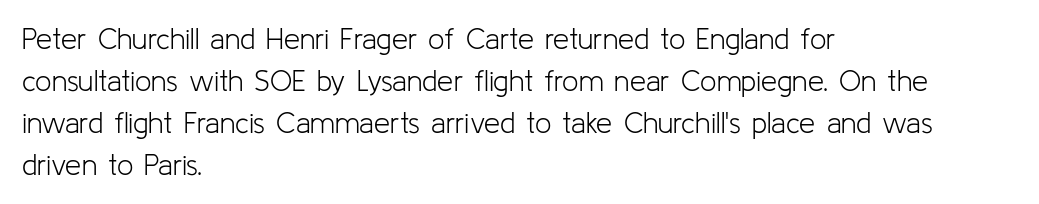
The characters are drawn with everyday or finer stroke widths. Proportional: the letters do not fall into vertical columns. The font family rendered here belongs to the sans-serif group. Quick note: interline space is typical. The setting favours the left margin, as ordinary paragraphs usually do. The lettering stays uniformly vertical, giving the passage a roman look.
